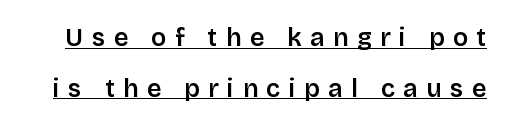
Q: Is the text bold? A: Semi-bold.
Q: Is the text italic (slanted)? A: No, it is upright.
Q: Is the text underlined? A: Yes.
Q: Is the spacing between letters normal or unusually wide? A: Unusually wide.
Q: Is the spacing between lines tight, normal or loose? A: Loose.
